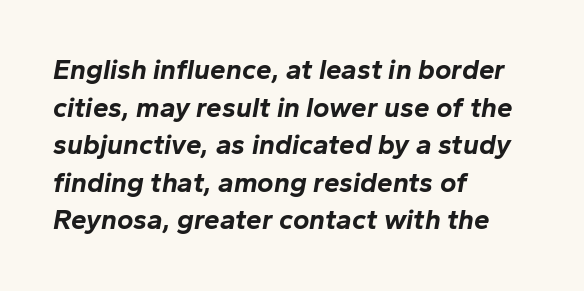
Q: Is the text bold? A: Yes.
Q: Is the text italic (slanted)? A: Yes, it leans right by about 10 degrees.
Q: Is the text underlined? A: No.
Q: How is the paragraph aligned? A: Left-aligned.
Q: Is the spacing between letters normal or unusually wide? A: Normal.
Q: Is the spacing between lines tight, normal or loose? A: Normal.
Q: Width (condensed, normal, or wide)? A: Normal.
Q: Stroke contrast? A: Low.
Q: x-height? A: Medium.
Q: Monospaced? A: No.
